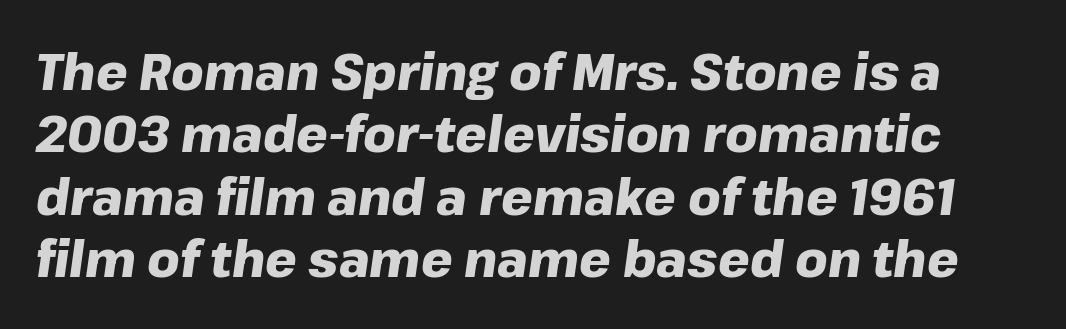
Q: Is the text bold? A: Yes.
Q: Is the text italic (slanted)? A: Yes, it leans right by about 8 degrees.
Q: Is the text underlined? A: No.
Q: Is the spacing between letters normal or unusually wide? A: Normal.
Q: Is the spacing between lines tight, normal or loose? A: Normal.
Q: Width (condensed, normal, or wide)? A: Normal.
Q: Stroke contrast? A: Low.
Q: x-height? A: Medium.
Q: Monospaced? A: No.
